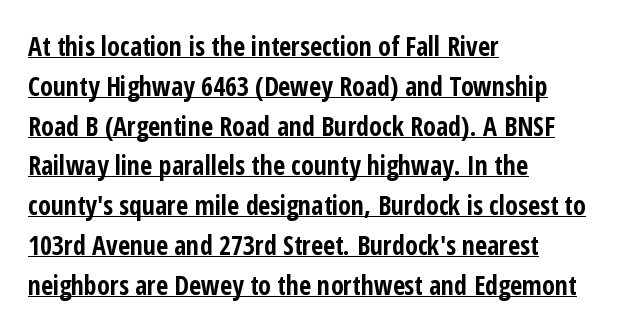
Each new line begins a customary step beneath the previous one. Underlined type. This sample uses plain, unmodified letter spacing. Every letter is thick-stroked: bold, no question. The text block is weighted toward the left margin, trailing off unevenly rightward.
